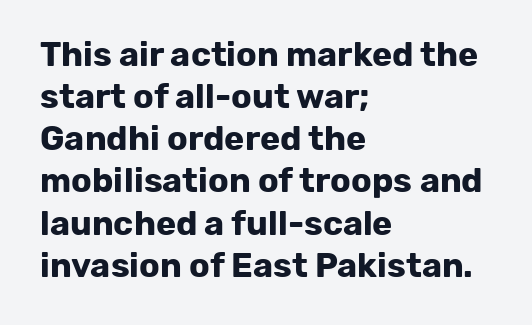
Q: Is the text bold? A: Yes.
Q: Is the text italic (slanted)? A: No, it is upright.
Q: Is the typeface a serif or a sans-serif typeface? A: Sans-serif.
Q: Is the text underlined? A: No.
Q: How is the paragraph aligned? A: Left-aligned.
Q: Is the spacing between letters normal or unusually wide? A: Normal.
Q: Width (condensed, normal, or wide)? A: Normal.
Q: Stroke contrast? A: Low.
Q: x-height? A: Medium.
Q: Monospaced? A: No.
